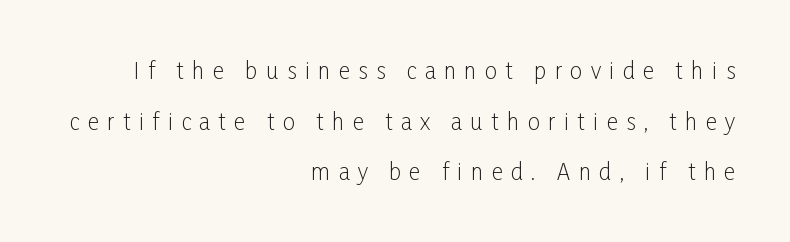
{"italic": "no", "bold": "no", "underline": "no", "align": "right", "line_spacing": "loose", "line_spacing_ratio": 2.3, "letter_spacing": "wide", "letter_spacing_em": 0.38, "glyph_px": 22}
